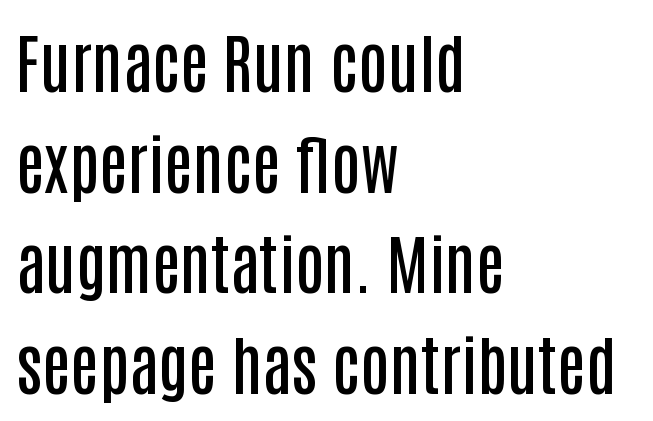
Q: Is the text bold? A: Semi-bold.
Q: Is the text italic (slanted)? A: No, it is upright.
Q: Is the typeface a serif or a sans-serif typeface? A: Sans-serif.
Q: Is the text underlined? A: No.
Q: How is the paragraph aligned? A: Left-aligned.
Q: Is the spacing between letters normal or unusually wide? A: Normal.
Q: Is the spacing between lines tight, normal or loose? A: Normal.
Q: Width (condensed, normal, or wide)? A: Condensed.
Q: Stroke contrast? A: Low.
Q: x-height? A: Large.
Q: Monospaced? A: No.
